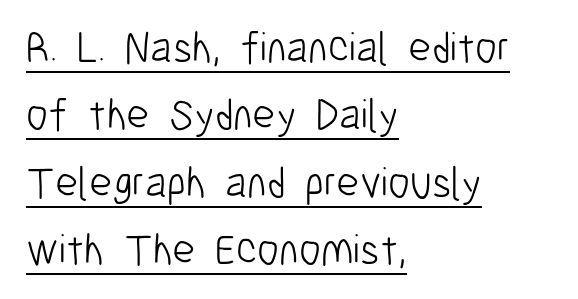
{"serif": "no", "italic": "no", "bold": "no", "weight": "light", "width": "condensed", "stroke_contrast": "low", "x_height": "medium", "monospaced": "no", "underline": "yes", "align": "left", "line_spacing": "normal", "line_spacing_ratio": 1.53, "letter_spacing": "normal", "letter_spacing_em": 0.0, "glyph_px": 44}
